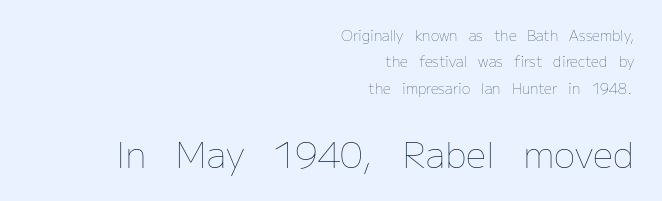
Q: Is the text bold? A: No.
Q: Is the text italic (slanted)? A: No, it is upright.
Q: Is the text underlined? A: No.
Q: How is the paragraph aligned? A: Right-aligned.
Q: Is the spacing between letters normal or unusually wide? A: Normal.
Q: Which block of text is set in a larger size, the first (top) or the second (bottom)? A: The second (bottom) one.
Q: Width (condensed, normal, or wide)? A: Normal.
Q: Stroke contrast? A: Low.
Q: x-height? A: Medium.
Q: Monospaced? A: No.
